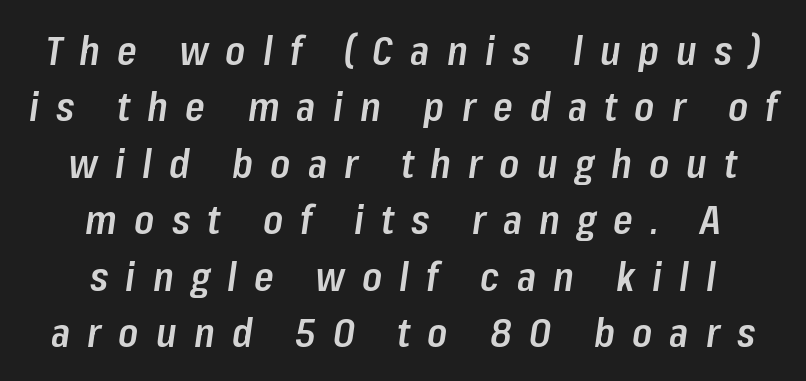
A typesetter would call this leading conventional body-copy spacing. Someone cranked the tracking dial way up on this one. The face used here is proportionally spaced, like ordinary book or web type. Slightly chunky letters — semibold, I'd say, not full bold. No word sits above an underline. Neither beginnings nor endings align; midpoints do.
